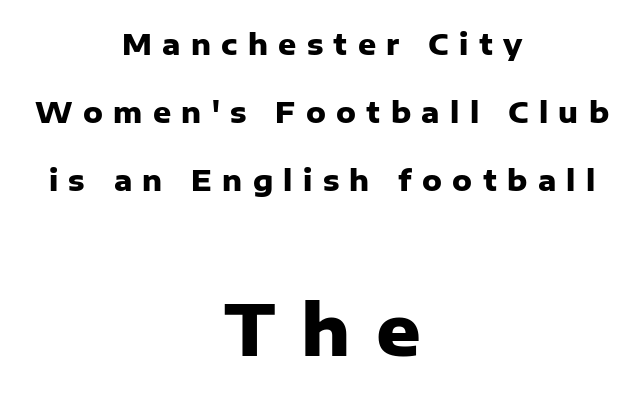
The words here are not underlined. Does the lettering tilt? It doesn't — this is upright. What's the leading like? Stretched, with rows far apart. Line starts and ends both wander, symmetrically.
